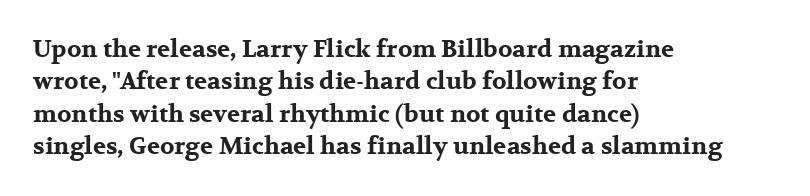
The image shows 24 px bold type, upright; set left-aligned, normal line spacing (1.35x), normal letter spacing, not underlined.
